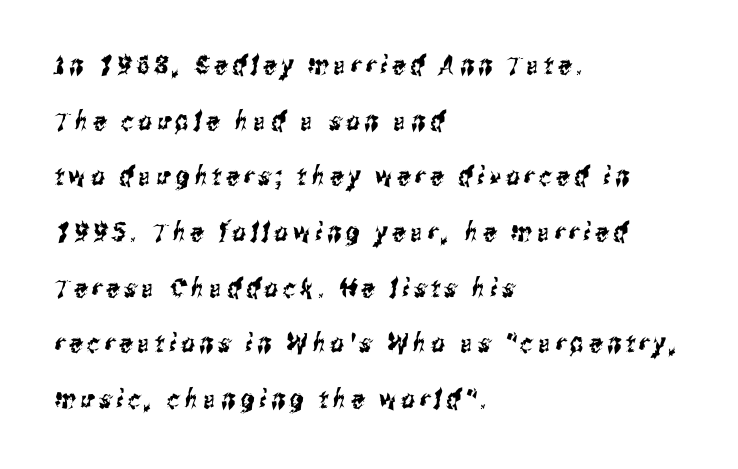
Interline gaps are noticeably wide in this sample. Letters rest on an invisible, unmarked baseline. The text block is weighted toward the left margin, trailing off unevenly rightward.
